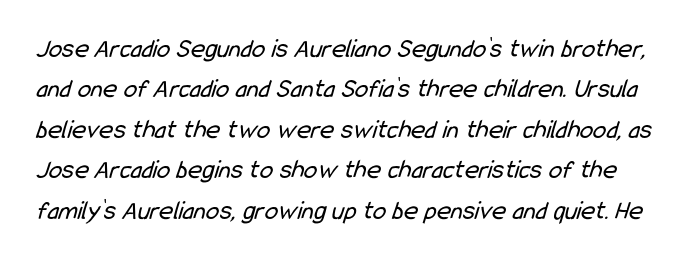
This sample uses plain, unmodified letter spacing. In terms of leading, this rendering sits right in the middle. The string is rendered with underlining switched off. No chunkiness to these letters — they're not bold.
